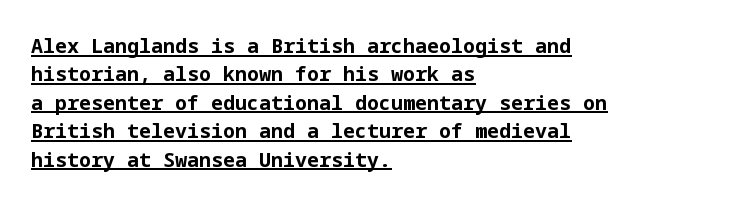
{"italic": "no", "bold": "yes", "underline": "yes", "align": "left", "line_spacing": "normal", "line_spacing_ratio": 1.42, "letter_spacing": "normal", "letter_spacing_em": 0.0, "glyph_px": 20}
